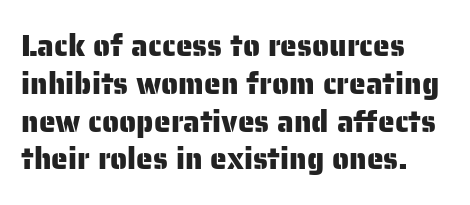
Q: Is the text italic (slanted)? A: No, it is upright.
Q: Is the typeface a serif or a sans-serif typeface? A: Sans-serif.
Q: Is the text underlined? A: No.
Q: How is the paragraph aligned? A: Left-aligned.
Q: Is the spacing between letters normal or unusually wide? A: Normal.
Q: Is the spacing between lines tight, normal or loose? A: Normal.
Q: Width (condensed, normal, or wide)? A: Normal.
Q: Stroke contrast? A: Low.
Q: x-height? A: Medium.
Q: Monospaced? A: No.
